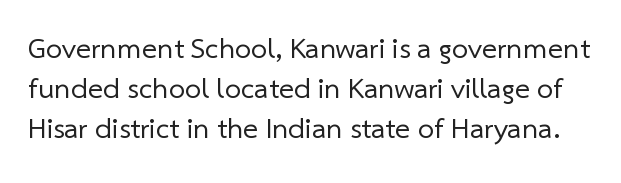
Q: Is the text bold? A: No.
Q: Is the typeface a serif or a sans-serif typeface? A: Sans-serif.
Q: Is the text underlined? A: No.
Q: Is the spacing between letters normal or unusually wide? A: Normal.
Q: Is the spacing between lines tight, normal or loose? A: Normal.
Q: Width (condensed, normal, or wide)? A: Normal.
Q: Stroke contrast? A: Low.
Q: x-height? A: Medium.
Q: Monospaced? A: No.
